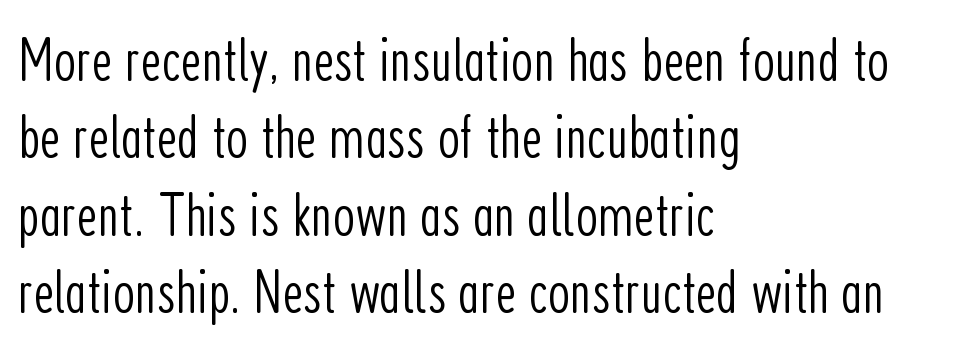
The image shows 63 px light, condensed sans-serif type, upright; set left-aligned, line spacing 1.23x, normal letter spacing, not underlined; low stroke contrast and a medium x-height.
